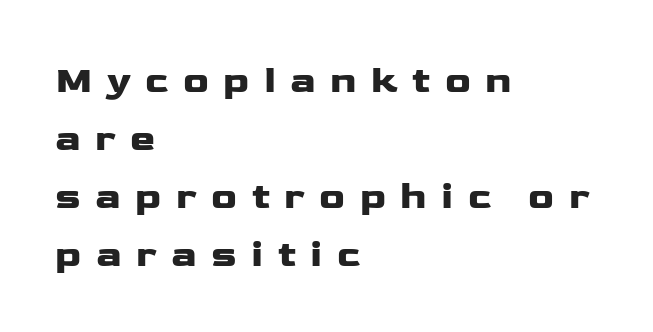
Q: Is the text italic (slanted)? A: No, it is upright.
Q: Is the typeface a serif or a sans-serif typeface? A: Sans-serif.
Q: Is the text underlined? A: No.
Q: How is the paragraph aligned? A: Left-aligned.
Q: Is the spacing between letters normal or unusually wide? A: Unusually wide.
Q: Is the spacing between lines tight, normal or loose? A: Normal.
Q: Width (condensed, normal, or wide)? A: Wide.
Q: Stroke contrast? A: Low.
Q: x-height? A: Medium.
Q: Monospaced? A: No.
